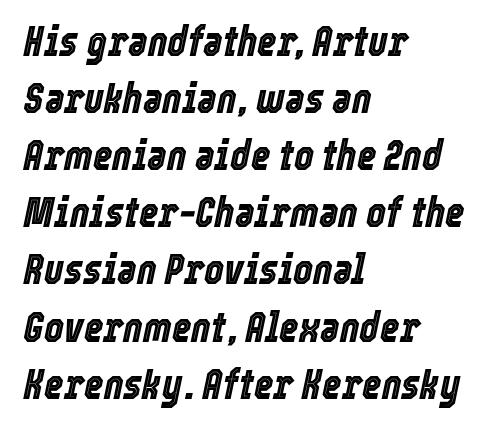
{"italic": "yes", "lean": "right", "slant_degrees": 12, "width": "condensed", "x_height": "medium", "monospaced": "no", "underline": "no", "align": "left", "line_spacing": "normal", "line_spacing_ratio": 1.36, "letter_spacing": "normal", "letter_spacing_em": 0.0, "glyph_px": 42}
